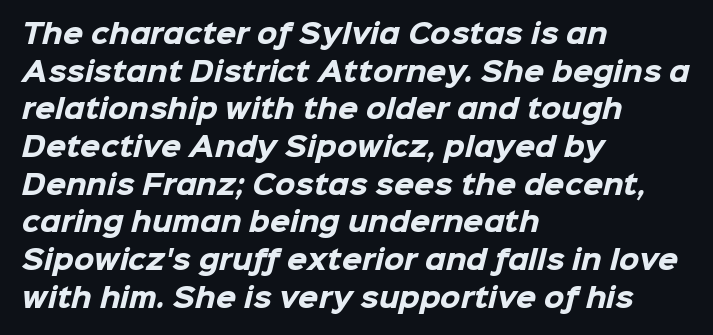
{"bold": "yes", "underline": "no", "align": "left", "line_spacing": "normal", "line_spacing_ratio": 1.45, "letter_spacing": "normal", "letter_spacing_em": 0.0, "glyph_px": 26}
